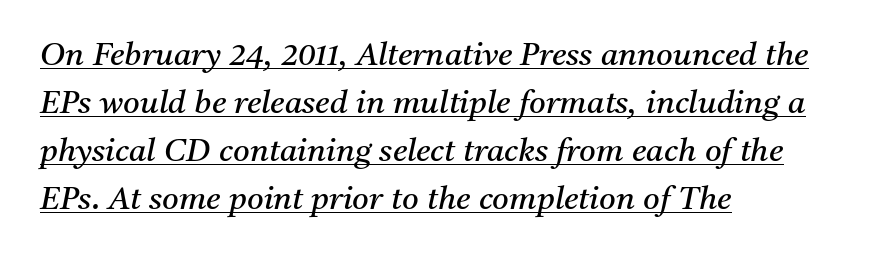
In designer terms, the underline attribute is active on this setting. The lines sit at an ordinary, default distance from one another. Inter-character spacing is left at the font's built-in metrics. Check where the strokes stop: tiny serifs finish them off. The typesetter chose a ragged-right arrangement here. Looks like regular typesetting: each glyph gets only the width it needs.
